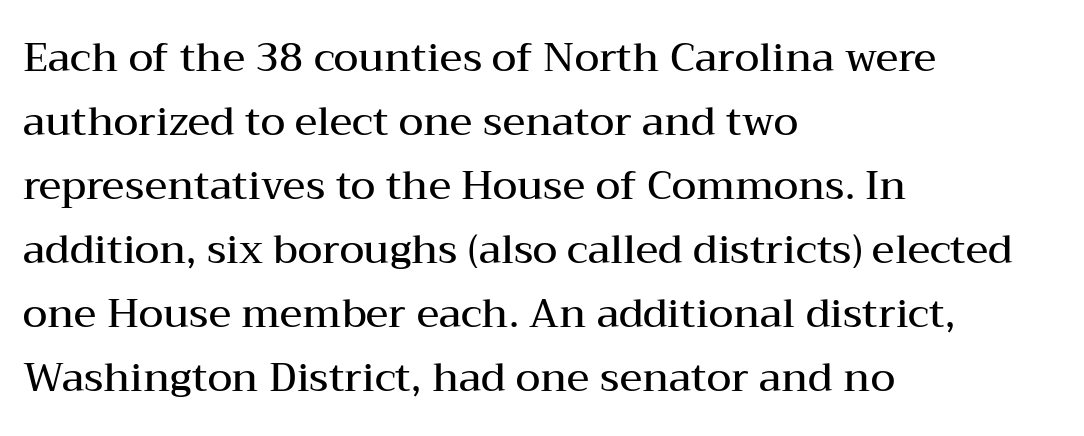
The image shows 40 px semibold, wide serif type, upright; set left-aligned, normal line spacing (1.6x), normal letter spacing, not underlined; medium stroke contrast and a medium x-height.
